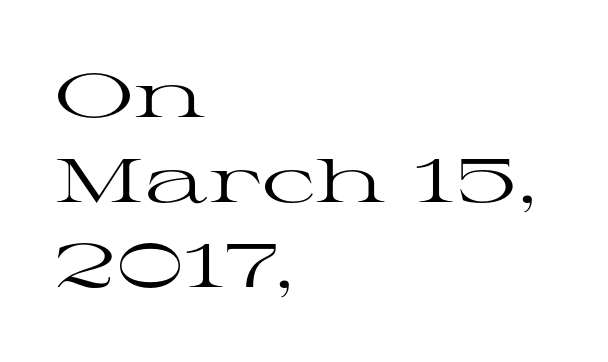
What kind of face is this? One with serifs. No word sits above an underline. Here the designer chose a conventional face with non-uniform glyph widths. These lines were composed using upright roman letters. Typeset ragged right — the left edge is the straight one.
